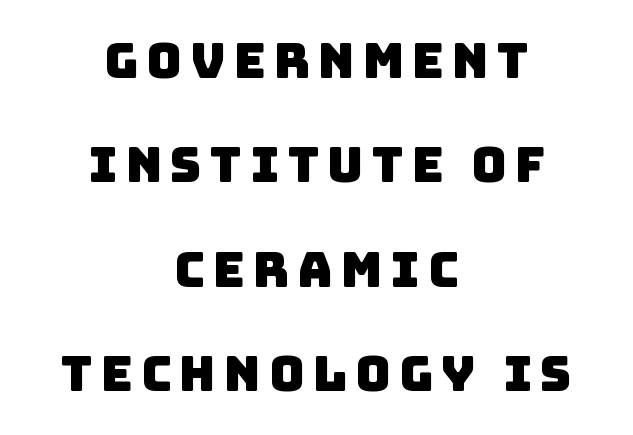
Q: Is the typeface a serif or a sans-serif typeface? A: Sans-serif.
Q: Is the text underlined? A: No.
Q: How is the paragraph aligned? A: Centered.
Q: Is the spacing between lines tight, normal or loose? A: Loose.
Q: Width (condensed, normal, or wide)? A: Normal.
Q: Stroke contrast? A: Low.
Q: x-height? A: Large.
Q: Monospaced? A: No.
